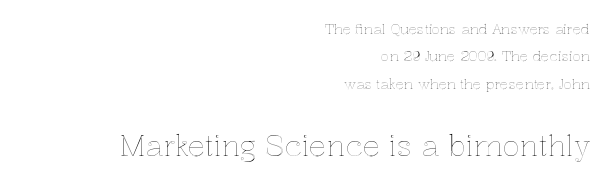
The image shows 29 px text type, upright; set right-aligned, loose line spacing (1.96x), normal letter spacing, not underlined; the second (bottom) block is 2.07x larger; a medium x-height.
